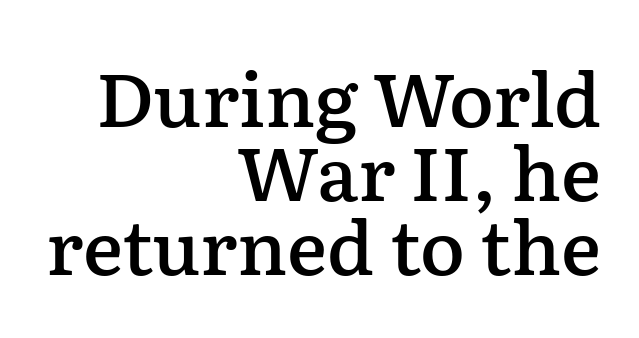
The image shows 75 px semibold serif type, upright; set right-aligned, tight line spacing (0.99x), normal letter spacing, not underlined; low stroke contrast and a medium x-height.
